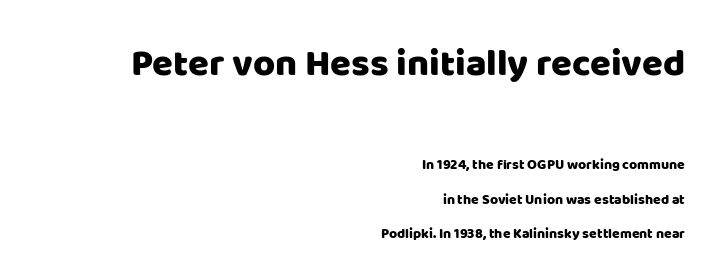
Here the designer chose a conventional face with non-uniform glyph widths. If you squint, the top block still reads clearly — it's the larger of the two. Visually the block forms a straight wall on the right and a jagged coastline on the left. Regarding serifs, this sample does without them.
